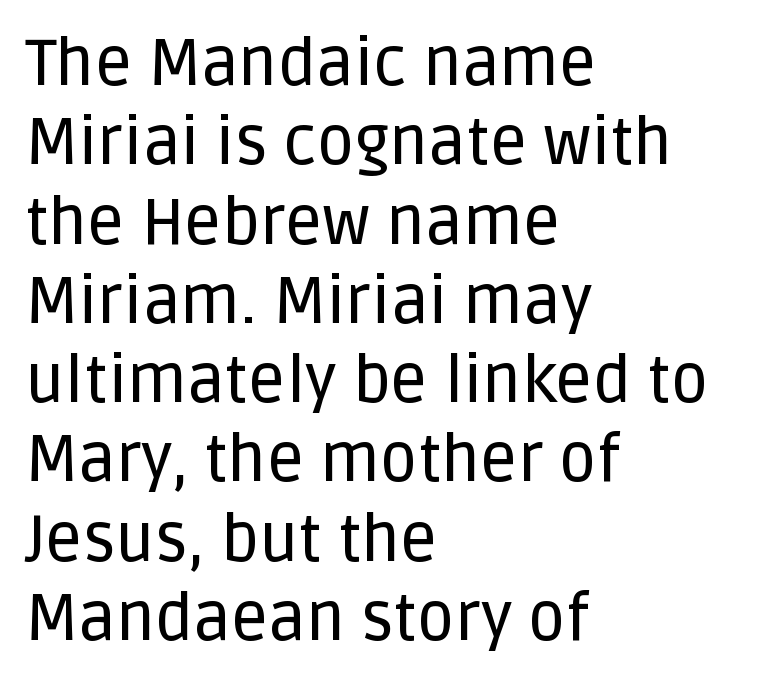
Q: Is the text italic (slanted)? A: No, it is upright.
Q: Is the typeface a serif or a sans-serif typeface? A: Sans-serif.
Q: Is the text underlined? A: No.
Q: How is the paragraph aligned? A: Left-aligned.
Q: Is the spacing between letters normal or unusually wide? A: Normal.
Q: Width (condensed, normal, or wide)? A: Normal.
Q: Stroke contrast? A: Low.
Q: x-height? A: Large.
Q: Monospaced? A: No.
